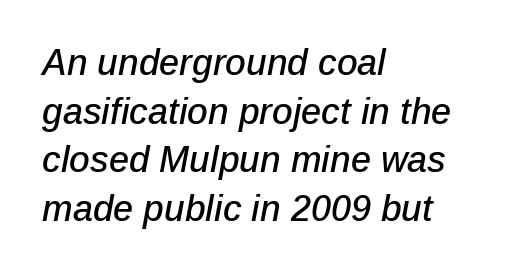
Q: Is the text italic (slanted)? A: Yes, it leans right by about 12 degrees.
Q: Is the text underlined? A: No.
Q: How is the paragraph aligned? A: Left-aligned.
Q: Is the spacing between letters normal or unusually wide? A: Normal.
Q: Is the spacing between lines tight, normal or loose? A: Normal.
Q: Width (condensed, normal, or wide)? A: Normal.
Q: Stroke contrast? A: Low.
Q: x-height? A: Medium.
Q: Monospaced? A: No.
